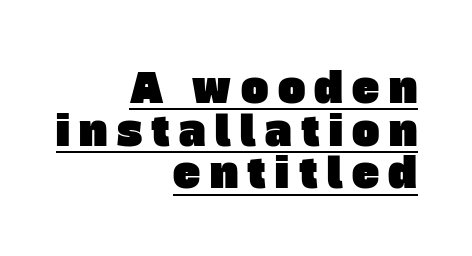
The image shows 41 px sans-serif type; set right-aligned, tight line spacing (1.04x), unusually wide letter spacing (+0.23 em), underlined; low stroke contrast and a large x-height.
